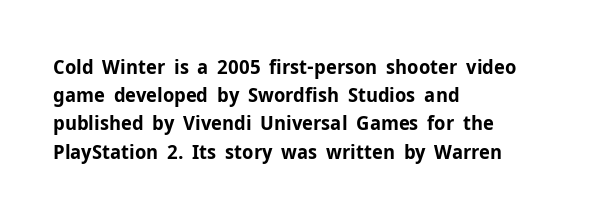
Q: Is the text bold? A: Yes.
Q: Is the text italic (slanted)? A: No, it is upright.
Q: Is the text underlined? A: No.
Q: How is the paragraph aligned? A: Left-aligned.
Q: Is the spacing between letters normal or unusually wide? A: Normal.
Q: Is the spacing between lines tight, normal or loose? A: Normal.
